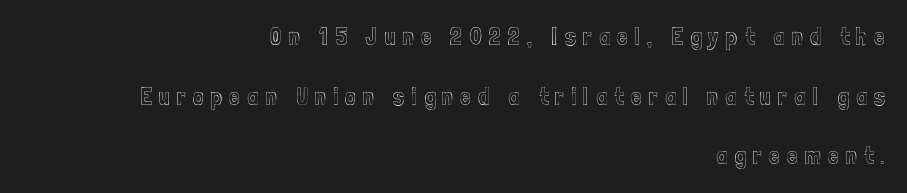
{"italic": "no", "underline": "no", "align": "right", "line_spacing": "loose", "line_spacing_ratio": 2.48, "letter_spacing": "wide", "letter_spacing_em": 0.3, "glyph_px": 24}
